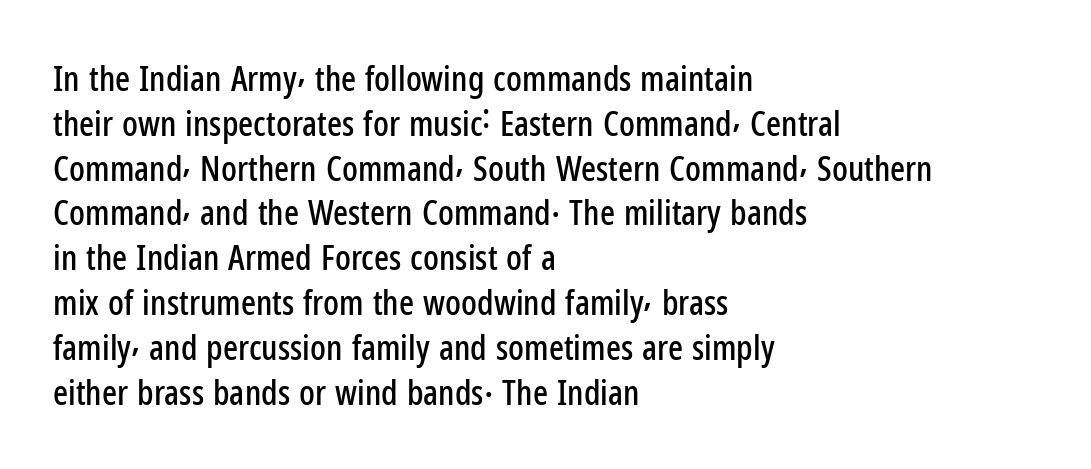
The image shows 35 px condensed sans-serif type, upright; set left-aligned, normal line spacing (1.28x), normal letter spacing, not underlined; low stroke contrast and a medium x-height.
